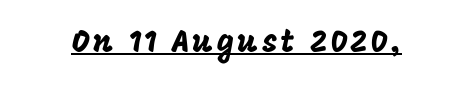
The image shows 31 px sans-serif type; set underlined; low stroke contrast and a large x-height.
